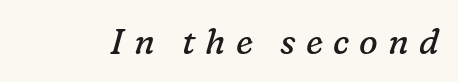
Quick note: italic. Weight: regular or lighter. Honestly, there is no underline to notice here at all. Do the characters align in a grid? No, the font is proportional. What kind of face is this? One with serifs.
